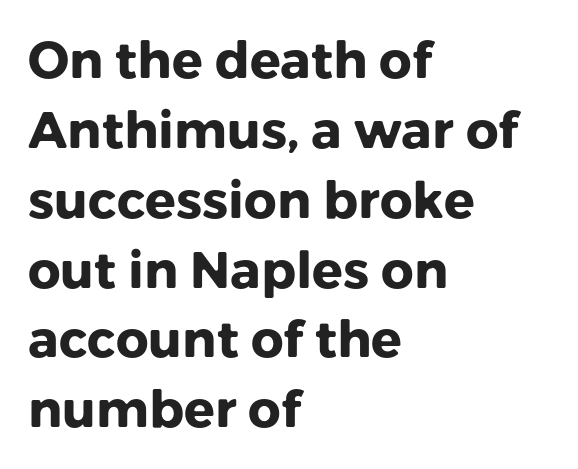
The letters advance in unequal steps, a hallmark of proportional type. The gap between lines stays unmarked. A typesetter would call this leading conventional body-copy spacing. Alignment: flush left.
